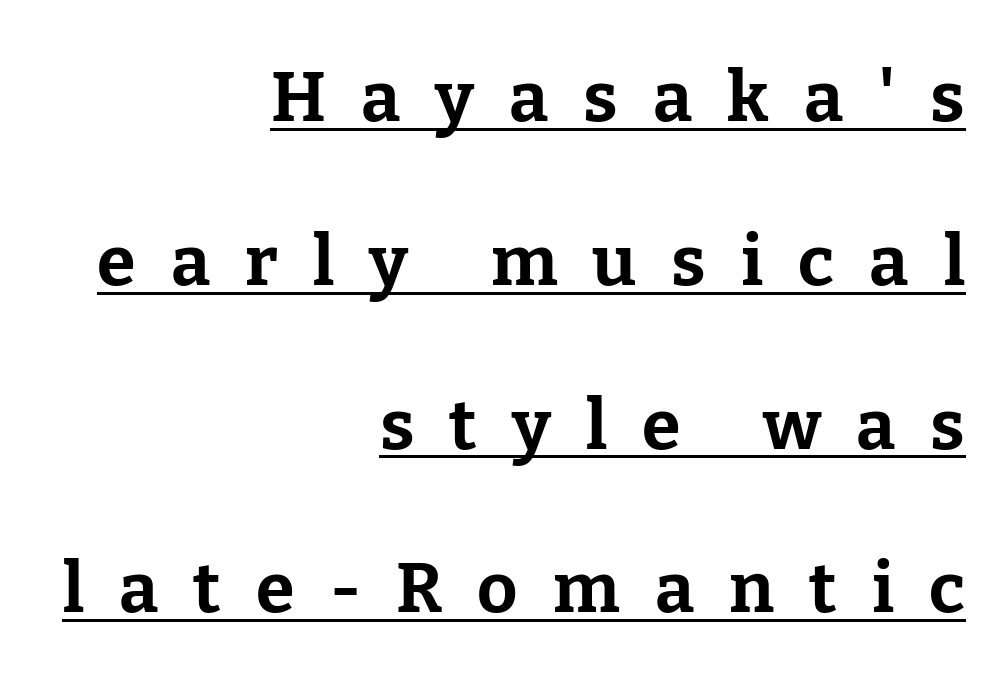
Q: Is the text bold? A: Yes.
Q: Is the text italic (slanted)? A: No, it is upright.
Q: Is the typeface a serif or a sans-serif typeface? A: Serif.
Q: Is the text underlined? A: Yes.
Q: How is the paragraph aligned? A: Right-aligned.
Q: Is the spacing between letters normal or unusually wide? A: Unusually wide.
Q: Is the spacing between lines tight, normal or loose? A: Loose.
Q: Width (condensed, normal, or wide)? A: Normal.
Q: Stroke contrast? A: Low.
Q: x-height? A: Medium.
Q: Monospaced? A: No.
